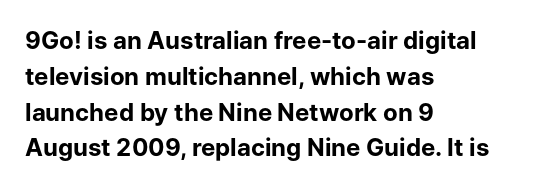
Italic: no, the glyphs are upright roman. Reading down the column, the eye jumps a familiar distance to each next line. Each row of text sits above clean, open space. Chunky letters — that's bold for sure.
